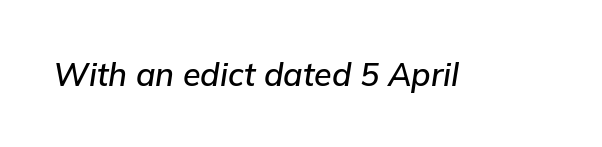
Think of a printed novel: that variable character pitch is what you see here. The text carries the slant typical of an italic or oblique font. A typesetter would call this zero additional tracking. The foot of each line stays bare and open.
